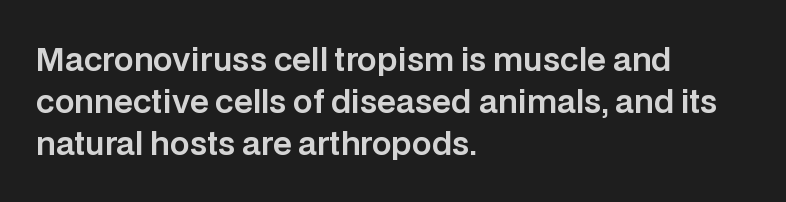
Between one letter and the next there's only the usual sliver of space. The strip under each line holds only bare page. This rendering uses left alignment, leaving the right contour irregular. The typography opts for an upright posture over an oblique one. Whoever set this chose a conventional vertical rhythm. Each letter's strokes conclude bluntly, with no projecting serifs.
